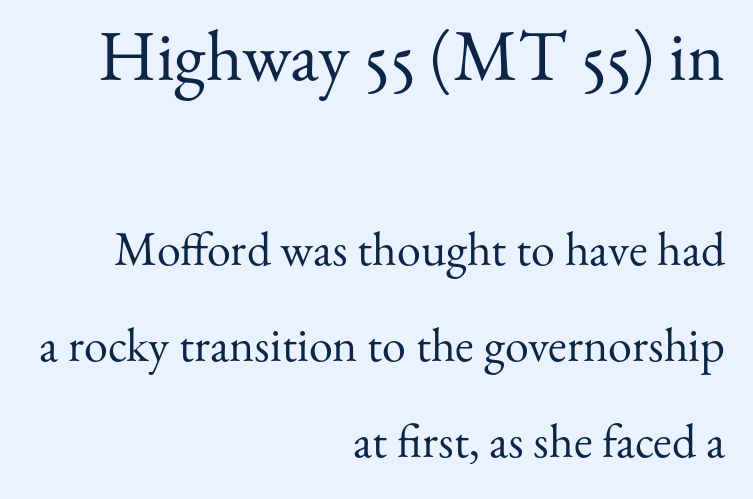
Stems and bowls with no extra thickness — not bold. A typesetter would label this face a serif. The horizontal fit of the characters is conventional and even. The upper block of text is set noticeably larger than the block beneath it. Vertically, the passage feels expansive, rows floating well apart.
